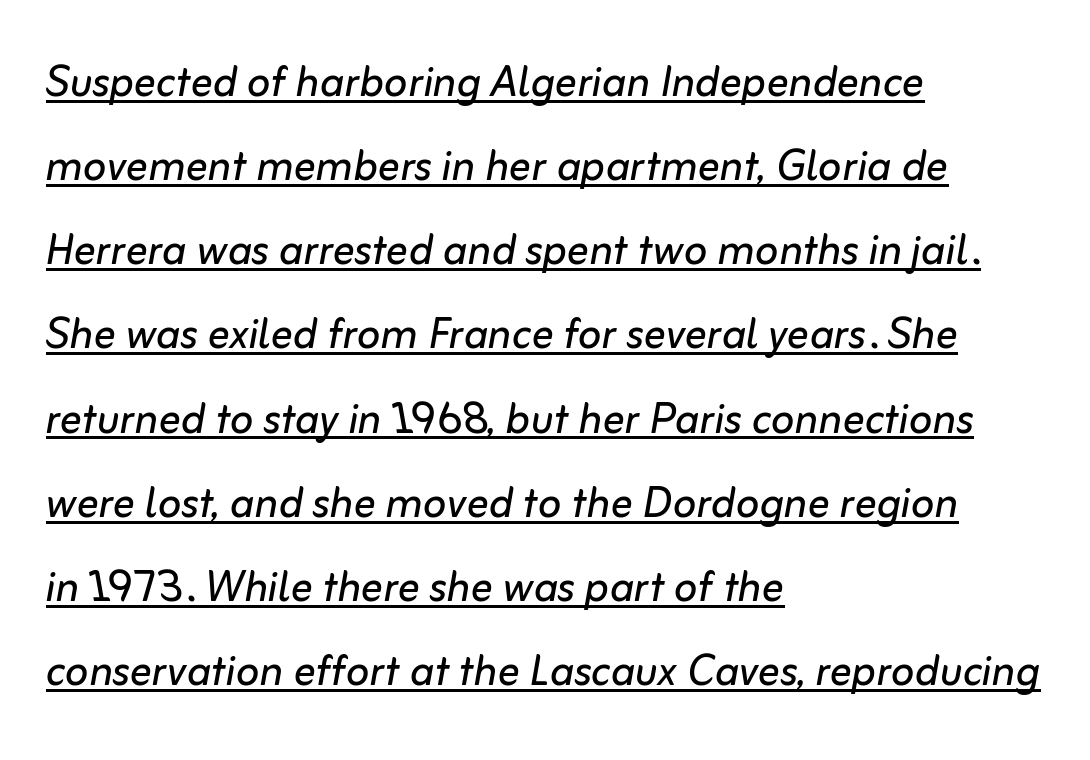
{"italic": "yes", "lean": "right", "slant_degrees": 10, "bold": "no", "weight": "regular", "width": "normal", "stroke_contrast": "low", "x_height": "medium", "monospaced": "no", "underline": "yes", "align": "left", "line_spacing": "normal", "line_spacing_ratio": 1.53, "letter_spacing": "normal", "letter_spacing_em": 0.0, "glyph_px": 55}
